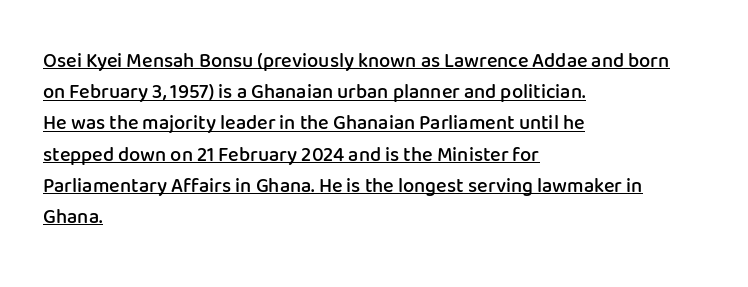
Horizontal bands of white between lines are of average thickness. Every stem runs plumb, perpendicular to the baseline. A student would call this left alignment; a typographer would say flush left, rag right. Observe the ordinary spacing: letters are neighbours, not strangers.
